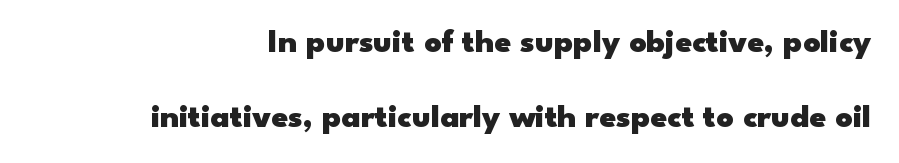
Q: Is the text bold? A: Yes.
Q: Is the text italic (slanted)? A: No, it is upright.
Q: Is the typeface a serif or a sans-serif typeface? A: Sans-serif.
Q: Is the text underlined? A: No.
Q: Is the spacing between letters normal or unusually wide? A: Normal.
Q: Is the spacing between lines tight, normal or loose? A: Loose.
Q: Width (condensed, normal, or wide)? A: Wide.
Q: Stroke contrast? A: Low.
Q: x-height? A: Small.
Q: Monospaced? A: No.
